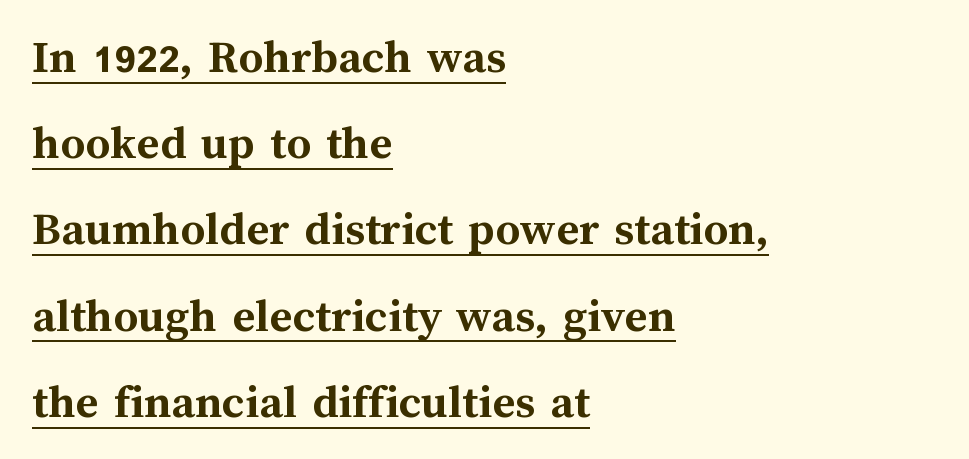
The image shows 49 px semibold type, upright; set left-aligned, line spacing 1.76x, normal letter spacing, underlined; medium stroke contrast and a medium x-height.
